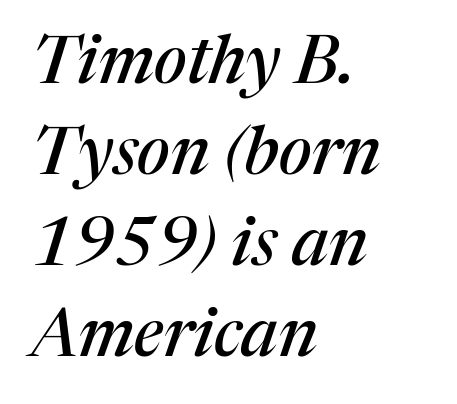
Q: Is the text italic (slanted)? A: Yes, it leans right by about 17 degrees.
Q: Is the typeface a serif or a sans-serif typeface? A: Serif.
Q: Is the text underlined? A: No.
Q: How is the paragraph aligned? A: Left-aligned.
Q: Is the spacing between letters normal or unusually wide? A: Normal.
Q: Is the spacing between lines tight, normal or loose? A: Normal.
Q: Width (condensed, normal, or wide)? A: Normal.
Q: Stroke contrast? A: Medium.
Q: x-height? A: Medium.
Q: Monospaced? A: No.
